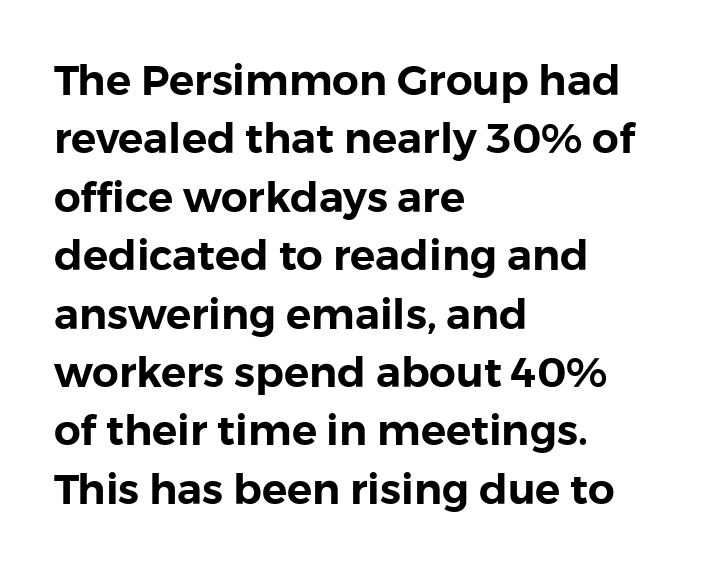
This sample is left-justified, so line endings fall wherever the words run out. Each letter's strokes conclude bluntly, with no projecting serifs. This is the regular roman posture of the typeface. Check under the words: just untouched page.
